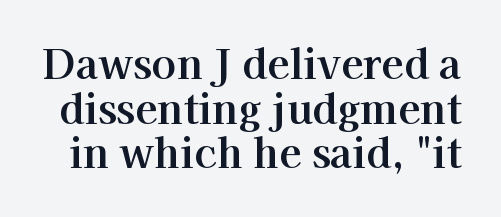
Do the letters lean? They stand straight. Small tapered or slab feet sit at the stroke ends, so this counts as serif. A typesetter would call this zero additional tracking. Students, observe: this is what under-led, compact text looks like.
